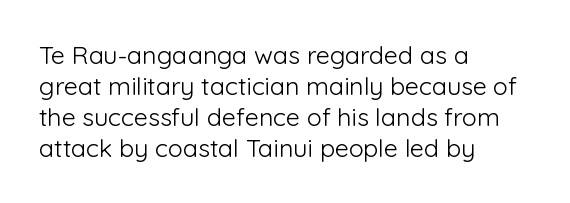
A light-to-regular cut is what we see here. Clear beneath every line of the passage. Vertical strokes here are truly vertical. The passage shown has conventional tracking throughout. Leftover space on each line is placed entirely after the last word.
